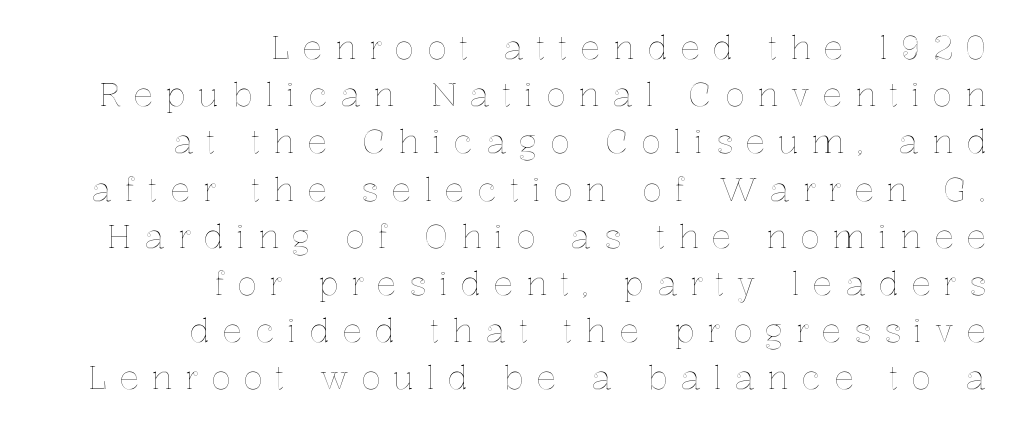
Q: Is the text italic (slanted)? A: No, it is upright.
Q: Is the text underlined? A: No.
Q: How is the paragraph aligned? A: Right-aligned.
Q: Is the spacing between letters normal or unusually wide? A: Unusually wide.
Q: Is the spacing between lines tight, normal or loose? A: Normal.
Q: Width (condensed, normal, or wide)? A: Normal.
Q: x-height? A: Medium.
Q: Monospaced? A: No.
